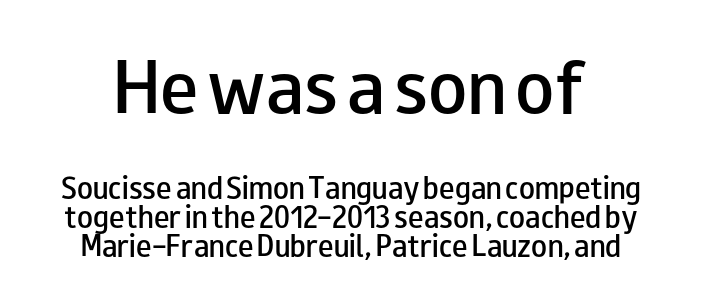
The image shows 64 px semibold, wide sans-serif type, upright; set tight line spacing (1.13x), normal letter spacing, not underlined; the first (top) block is 2.46x larger; low stroke contrast and a small x-height.
